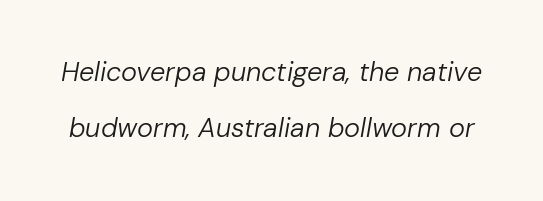
{"italic": "yes", "lean": "right", "slant_degrees": 10, "bold": "no", "underline": "no", "line_spacing": "loose", "line_spacing_ratio": 2.08, "letter_spacing": "normal", "letter_spacing_em": 0.0, "glyph_px": 27}
